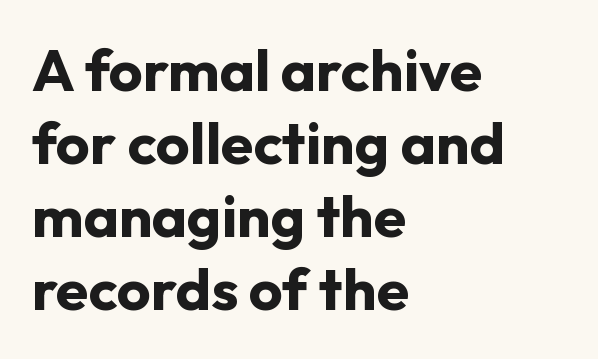
{"serif": "no", "italic": "no", "bold": "yes", "weight": "bold", "width": "normal", "stroke_contrast": "low", "x_height": "medium", "monospaced": "no", "underline": "no", "align": "left", "line_spacing_ratio": 1.24, "letter_spacing": "normal", "letter_spacing_em": 0.0, "glyph_px": 59}
